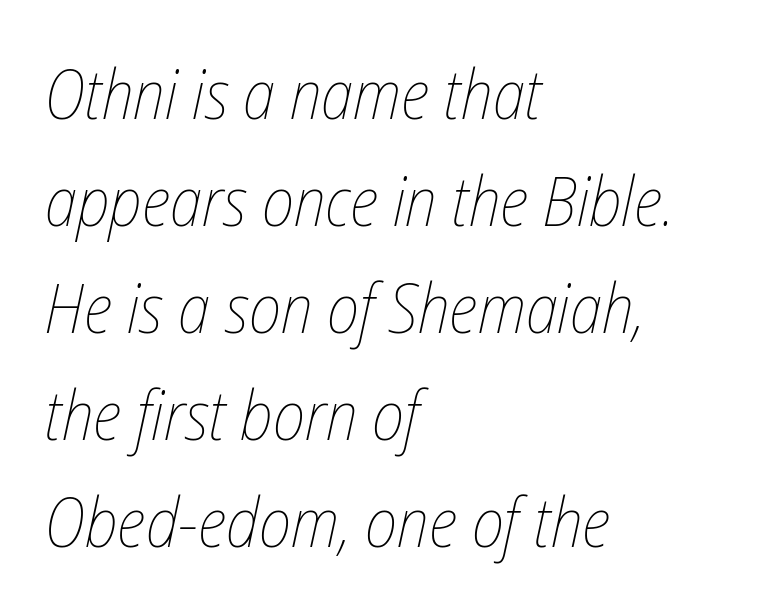
{"italic": "yes", "lean": "right", "slant_degrees": 12, "bold": "no", "weight": "thin", "width": "condensed", "stroke_contrast": "low", "x_height": "medium", "monospaced": "no", "underline": "no", "align": "left", "line_spacing": "normal", "line_spacing_ratio": 1.55, "letter_spacing": "normal", "letter_spacing_em": 0.0, "glyph_px": 69}
